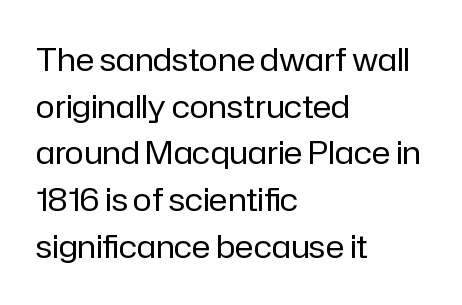
Q: Is the text bold? A: No.
Q: Is the text italic (slanted)? A: No, it is upright.
Q: Is the typeface a serif or a sans-serif typeface? A: Sans-serif.
Q: Is the text underlined? A: No.
Q: How is the paragraph aligned? A: Left-aligned.
Q: Is the spacing between letters normal or unusually wide? A: Normal.
Q: Is the spacing between lines tight, normal or loose? A: Normal.
Q: Width (condensed, normal, or wide)? A: Normal.
Q: Stroke contrast? A: Low.
Q: x-height? A: Medium.
Q: Monospaced? A: No.
